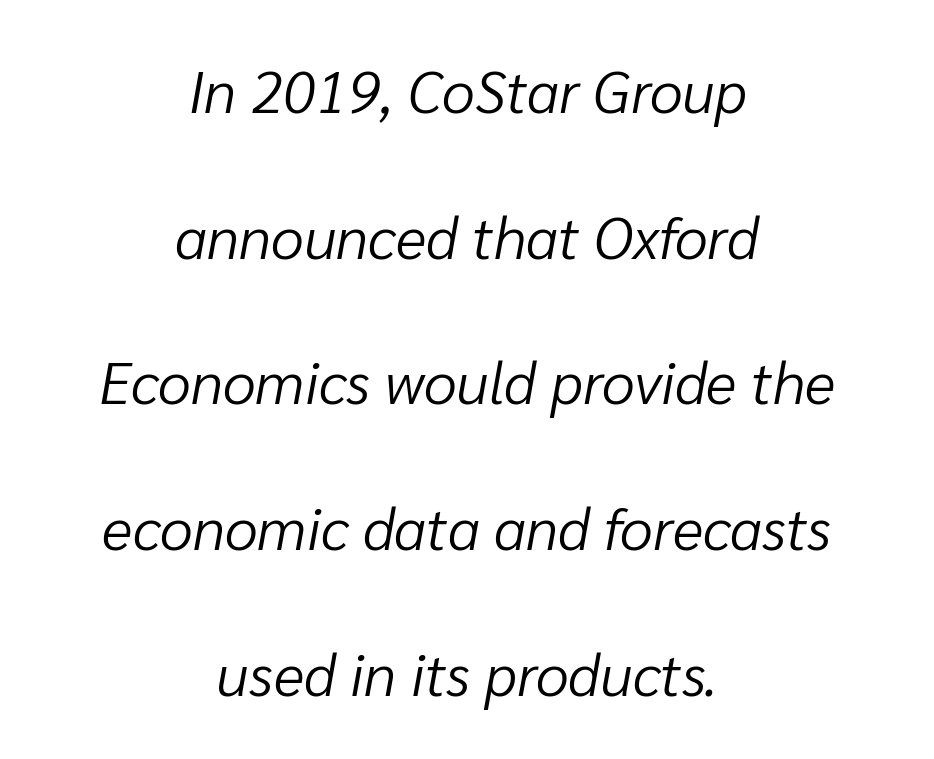
Q: Is the text bold? A: No.
Q: Is the text italic (slanted)? A: Yes, it leans right by about 10 degrees.
Q: Is the text underlined? A: No.
Q: How is the paragraph aligned? A: Centered.
Q: Is the spacing between letters normal or unusually wide? A: Normal.
Q: Is the spacing between lines tight, normal or loose? A: Loose.
Q: Width (condensed, normal, or wide)? A: Normal.
Q: Stroke contrast? A: Low.
Q: x-height? A: Medium.
Q: Monospaced? A: No.
